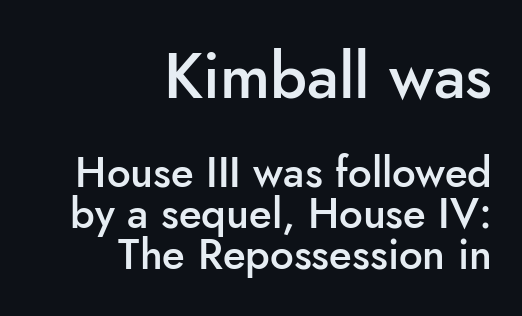
Look at the stroke-to-counter ratio: somewhat heavy, a semibold. Descenders are the only things crossing below the line. The vertical gap from one line to the next is small. This is sans-serif lettering, the kind often seen on screens and signage. Every row of glyphs terminates at an identical x-position on the right.
